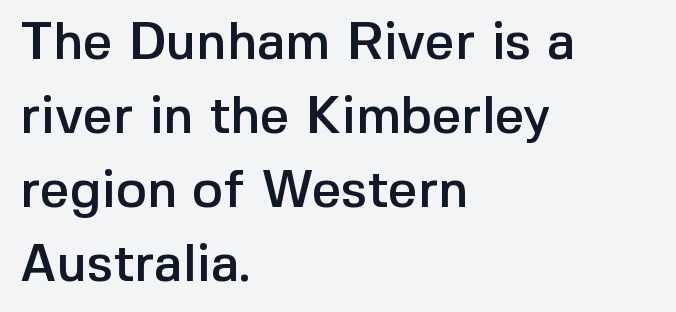
{"serif": "no", "italic": "no", "width": "normal", "x_height": "medium", "monospaced": "no", "underline": "no", "align": "left", "line_spacing": "normal", "line_spacing_ratio": 1.42, "letter_spacing": "normal", "letter_spacing_em": 0.0, "glyph_px": 52}
